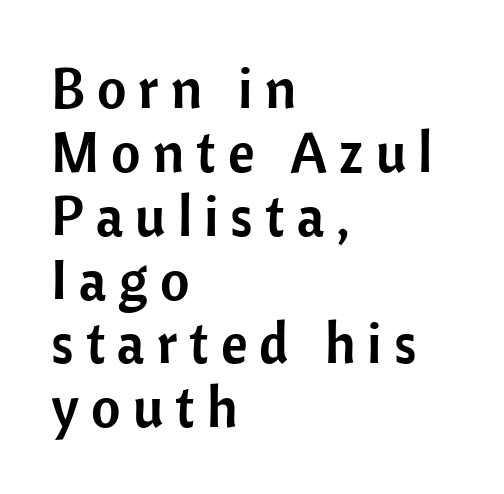
{"serif": "no", "italic": "no", "width": "normal", "stroke_contrast": "low", "x_height": "medium", "monospaced": "no", "underline": "no", "align": "left", "line_spacing": "tight", "line_spacing_ratio": 1.12, "letter_spacing": "wide", "letter_spacing_em": 0.21, "glyph_px": 57}
